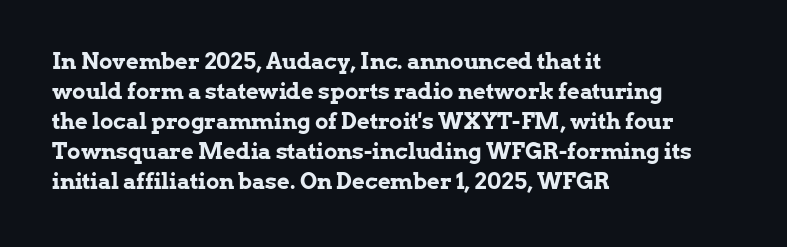
Italic: no, the glyphs are upright roman. Standard letterfit; no display-style spreading of the glyphs. Glance below the letters and you will spot only blank space. Its strokes are broad and dark, the hallmark of bold type.
